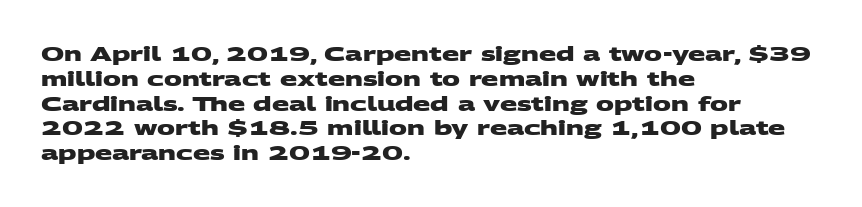
{"bold": "yes", "underline": "no", "align": "left", "line_spacing_ratio": 1.24, "letter_spacing": "normal", "letter_spacing_em": 0.0, "glyph_px": 20}
